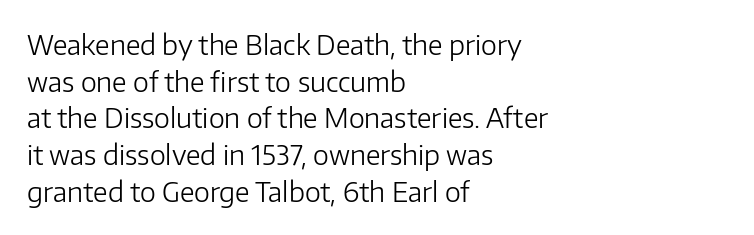
Reading down the block, your eye returns to a fixed left position each line. Do the letters lean? They stand straight. The strip under each line holds only bare page. Bold? No — there's no thickening of the strokes. Line spacing here is normal. Glyph-to-glyph distance matches everyday printed text.
